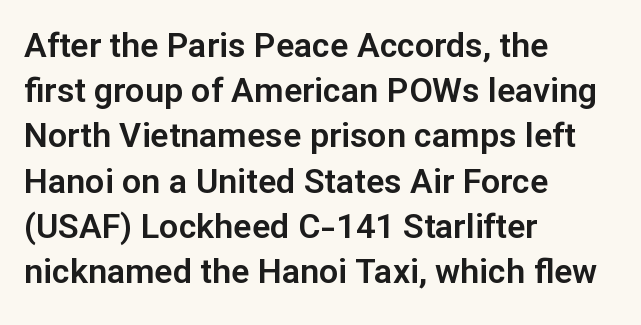
The image shows 34 px sans-serif type, upright; set left-aligned, normal line spacing (1.33x), normal letter spacing, not underlined; low stroke contrast and a medium x-height.
